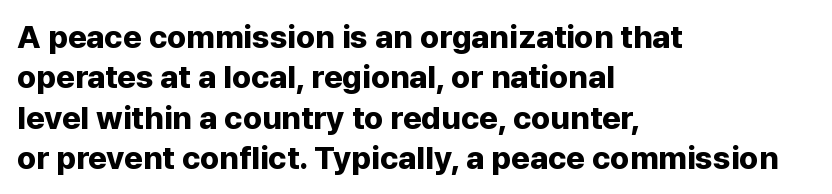
Q: Is the text bold? A: Yes.
Q: Is the text italic (slanted)? A: No, it is upright.
Q: Is the typeface a serif or a sans-serif typeface? A: Sans-serif.
Q: Is the text underlined? A: No.
Q: How is the paragraph aligned? A: Left-aligned.
Q: Is the spacing between letters normal or unusually wide? A: Normal.
Q: Is the spacing between lines tight, normal or loose? A: Normal.
Q: Width (condensed, normal, or wide)? A: Normal.
Q: Stroke contrast? A: Low.
Q: x-height? A: Medium.
Q: Monospaced? A: No.
